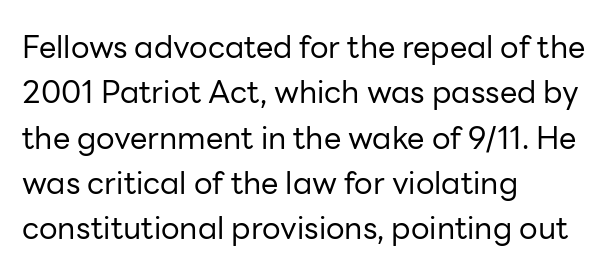
Q: Is the text bold? A: No.
Q: Is the text italic (slanted)? A: No, it is upright.
Q: Is the typeface a serif or a sans-serif typeface? A: Sans-serif.
Q: Is the text underlined? A: No.
Q: How is the paragraph aligned? A: Left-aligned.
Q: Is the spacing between letters normal or unusually wide? A: Normal.
Q: Is the spacing between lines tight, normal or loose? A: Normal.
Q: Width (condensed, normal, or wide)? A: Normal.
Q: Stroke contrast? A: Low.
Q: x-height? A: Medium.
Q: Monospaced? A: No.
